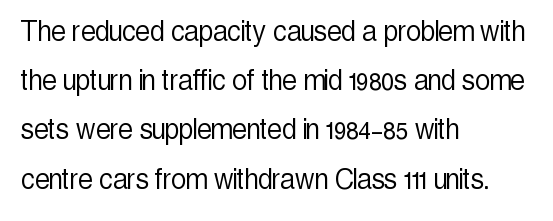
Vertically, the passage feels balanced, rows spaced as you'd expect. Caption: standard tracking, unaltered. Each letter's strokes conclude bluntly, with no projecting serifs. The font's upright variant was chosen for this text. Does the copy run flush right? No — it runs flush left. The face used here is proportionally spaced, like ordinary book or web type.
